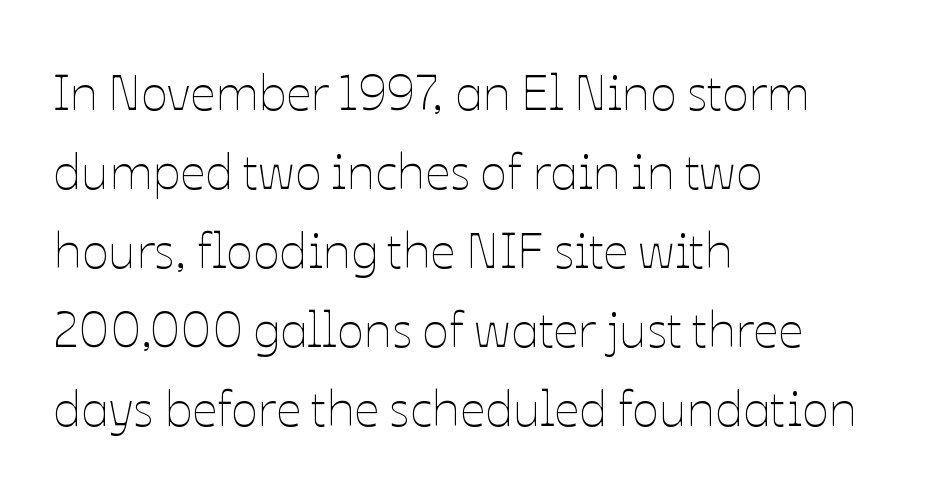
The image shows 50 px thin type, upright; set left-aligned, normal line spacing (1.58x), normal letter spacing, not underlined; low stroke contrast and a medium x-height.
